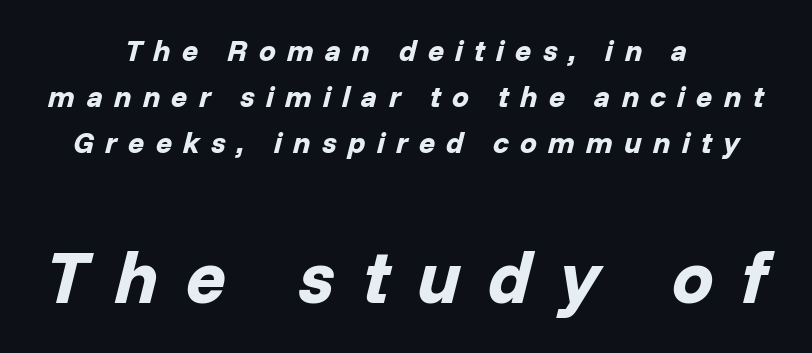
The image shows 74 px bold type, italic (leaning right); set centered, normal line spacing (1.54x), unusually wide letter spacing (+0.37 em), not underlined; the second (bottom) block is 2.47x larger; low stroke contrast and a medium x-height.
